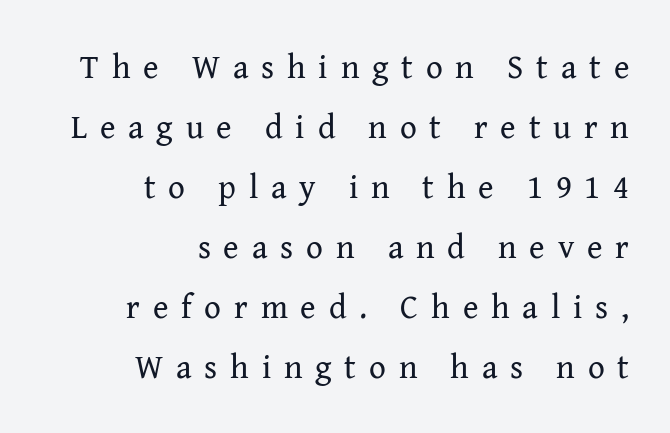
This rendering uses right alignment, leaving the left contour irregular. These lines have a slow, spaced-out rhythm from letter to letter. The space beneath each line is pristine and unruled. Heft: none added — not bold.
